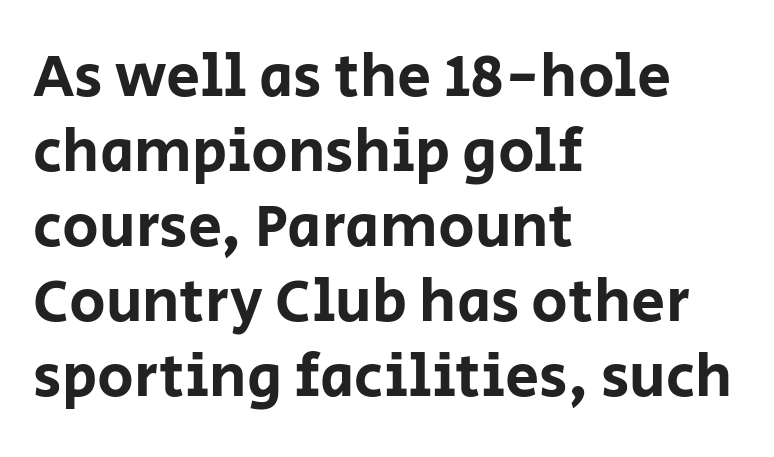
Bare-footed words on every line. A student would call this left alignment; a typographer would say flush left, rag right. The glyphs in this specimen are sans serif. A typesetter would call this proportional, since set widths differ per character. This rendering leaves character spacing at its baseline value. Posture: straight, roman, zero tilt.
